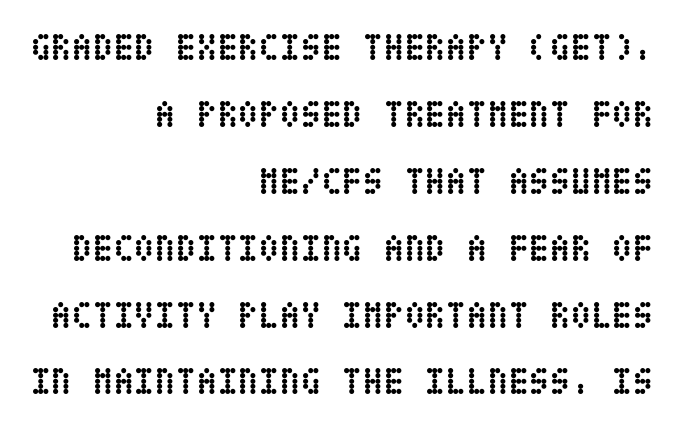
Typesetter's note: full bold, strokes at maximum text heaviness. Glance below the letters and you will spot only blank space. There is no visible air inserted between adjacent glyphs. This sample uses an upright cut, with every glyph sitting square on the baseline. Does the copy run flush right? Yes — the right margin is perfectly even.
